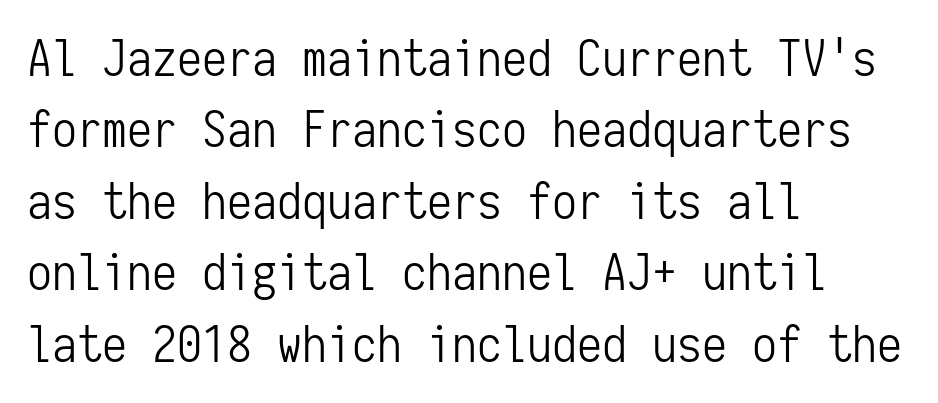
The image shows 50 px light, condensed sans-serif type, upright, monospaced; set left-aligned, normal line spacing (1.43x), normal letter spacing, not underlined; low stroke contrast and a medium x-height.
